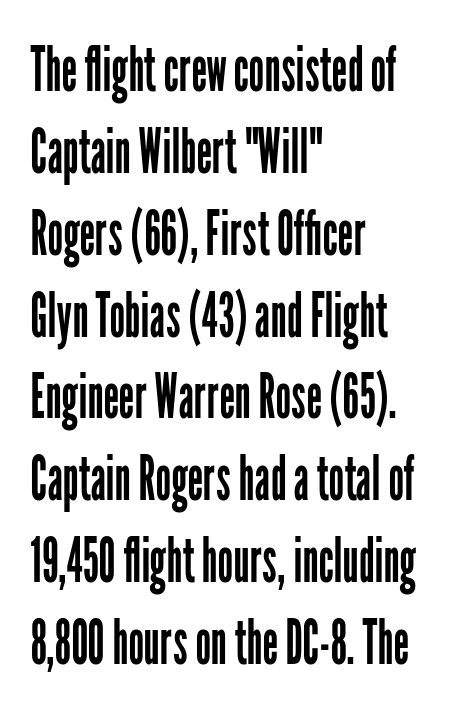
{"serif": "no", "italic": "no", "bold": "no", "weight": "regular", "width": "condensed", "stroke_contrast": "low", "x_height": "medium", "monospaced": "no", "underline": "no", "align": "left", "line_spacing": "normal", "line_spacing_ratio": 1.32, "letter_spacing": "normal", "letter_spacing_em": 0.0, "glyph_px": 62}
